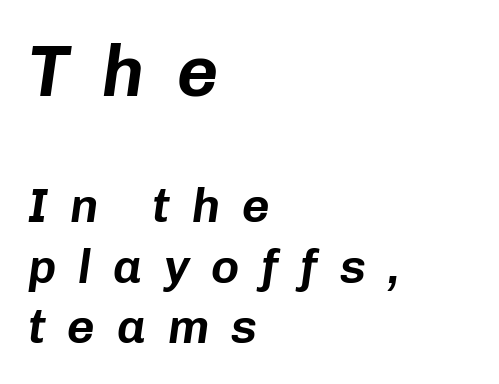
The image shows 72 px text type, italic (leaning right); set left-aligned, normal line spacing (1.26x), unusually wide letter spacing (+0.45 em), not underlined; the first (top) block is 1.5x larger; low stroke contrast and a medium x-height.
